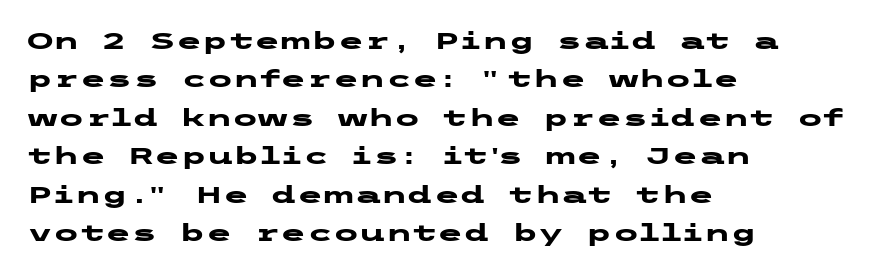
Q: Is the text bold? A: Yes.
Q: Is the text italic (slanted)? A: No, it is upright.
Q: Is the text underlined? A: No.
Q: How is the paragraph aligned? A: Left-aligned.
Q: Is the spacing between letters normal or unusually wide? A: Normal.
Q: Is the spacing between lines tight, normal or loose? A: Normal.
